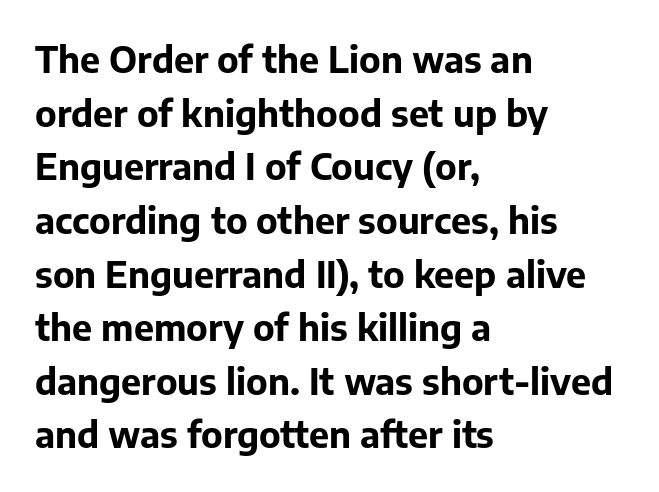
Compared with typical paragraphs, the rows here are spaced about the same. It's the straight-up-and-down kind of type. Each letter's strokes conclude bluntly, with no projecting serifs. Inter-character spacing is left at the font's built-in metrics.
